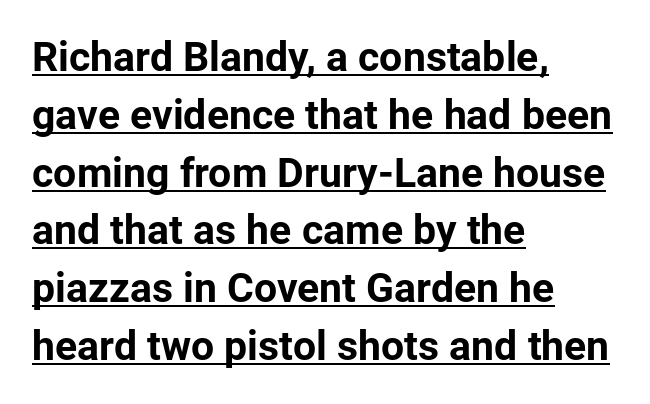
{"serif": "no", "italic": "no", "bold": "yes", "weight": "bold", "width": "normal", "stroke_contrast": "low", "x_height": "medium", "monospaced": "no", "underline": "yes", "align": "left", "line_spacing": "normal", "line_spacing_ratio": 1.41, "letter_spacing": "normal", "letter_spacing_em": 0.0, "glyph_px": 41}
